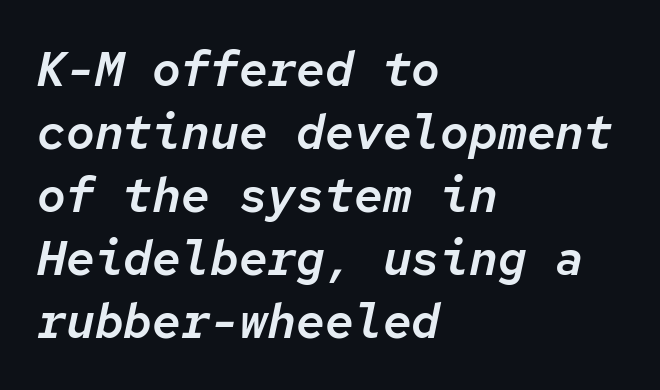
Q: Is the text italic (slanted)? A: Yes, it leans right by about 12 degrees.
Q: Is the text underlined? A: No.
Q: How is the paragraph aligned? A: Left-aligned.
Q: Is the spacing between letters normal or unusually wide? A: Normal.
Q: Is the spacing between lines tight, normal or loose? A: Normal.
Q: Width (condensed, normal, or wide)? A: Normal.
Q: Stroke contrast? A: Low.
Q: x-height? A: Medium.
Q: Monospaced? A: Yes.
